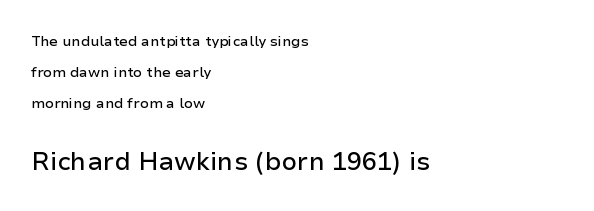
Q: Is the text italic (slanted)? A: No, it is upright.
Q: Is the text underlined? A: No.
Q: How is the paragraph aligned? A: Left-aligned.
Q: Is the spacing between letters normal or unusually wide? A: Normal.
Q: Is the spacing between lines tight, normal or loose? A: Loose.
Q: Which block of text is set in a larger size, the first (top) or the second (bottom)? A: The second (bottom) one.
